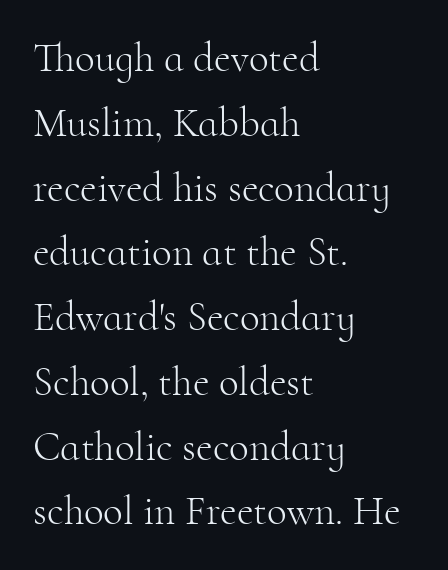
The image shows 41 px light serif type, upright; set left-aligned, normal line spacing (1.58x), normal letter spacing, not underlined; high stroke contrast and a small x-height.
